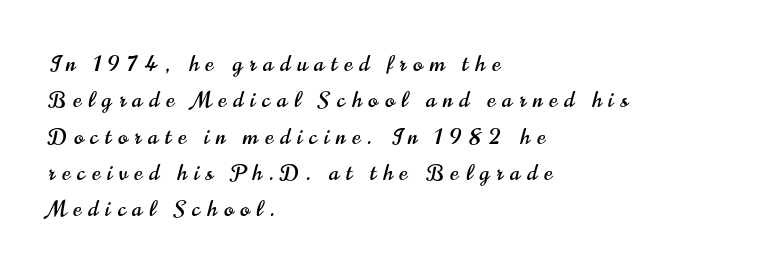
{"underline": "no", "align": "left", "line_spacing": "normal", "line_spacing_ratio": 1.65, "letter_spacing": "wide", "letter_spacing_em": 0.32, "glyph_px": 22}
